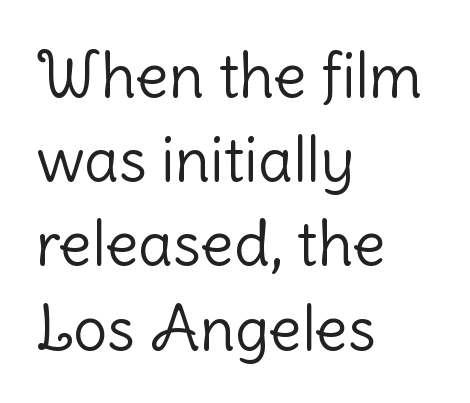
Q: Is the text bold? A: No.
Q: Is the text italic (slanted)? A: No, it is upright.
Q: Is the typeface a serif or a sans-serif typeface? A: Sans-serif.
Q: Is the text underlined? A: No.
Q: How is the paragraph aligned? A: Left-aligned.
Q: Is the spacing between letters normal or unusually wide? A: Normal.
Q: Is the spacing between lines tight, normal or loose? A: Normal.
Q: Width (condensed, normal, or wide)? A: Normal.
Q: Stroke contrast? A: Low.
Q: x-height? A: Medium.
Q: Monospaced? A: No.
